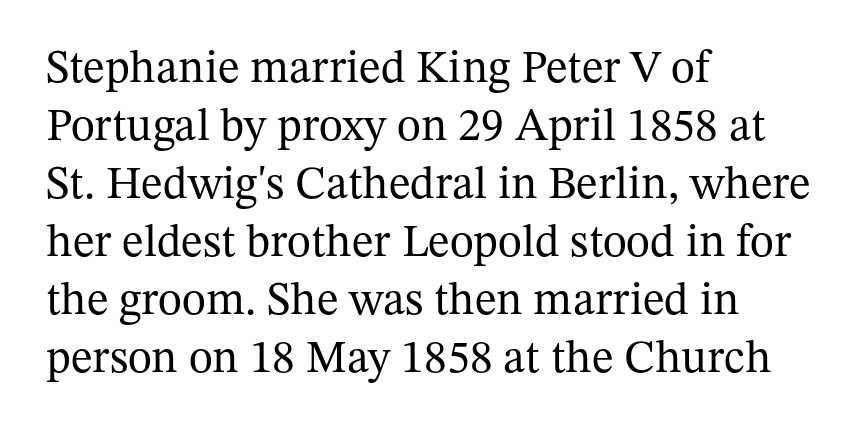
{"serif": "yes", "italic": "no", "bold": "no", "weight": "regular", "width": "normal", "stroke_contrast": "medium", "x_height": "medium", "monospaced": "no", "underline": "no", "align": "left", "line_spacing": "normal", "line_spacing_ratio": 1.26, "letter_spacing": "normal", "letter_spacing_em": 0.0, "glyph_px": 46}
